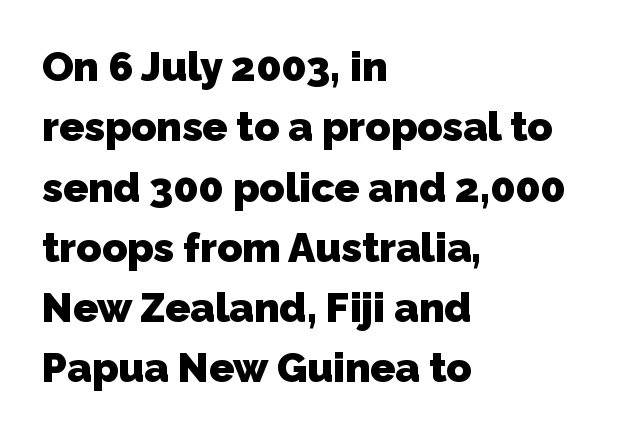
The image shows 41 px heavy sans-serif type; set left-aligned, normal line spacing (1.47x), normal letter spacing, not underlined; low stroke contrast and a medium x-height.
